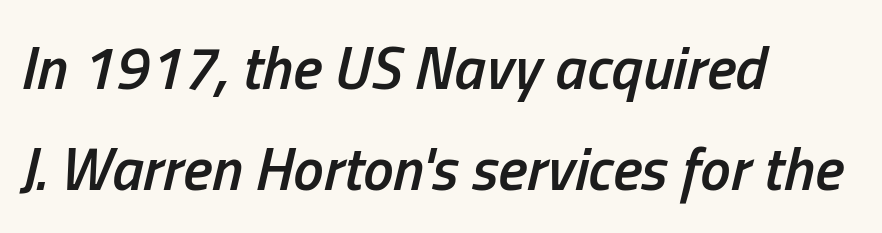
Style check: oblique. The sample has been set in demibold, a notch under bold. These lines sit exactly where default settings would place them. Anything drawn beneath the words? Only blank space.
